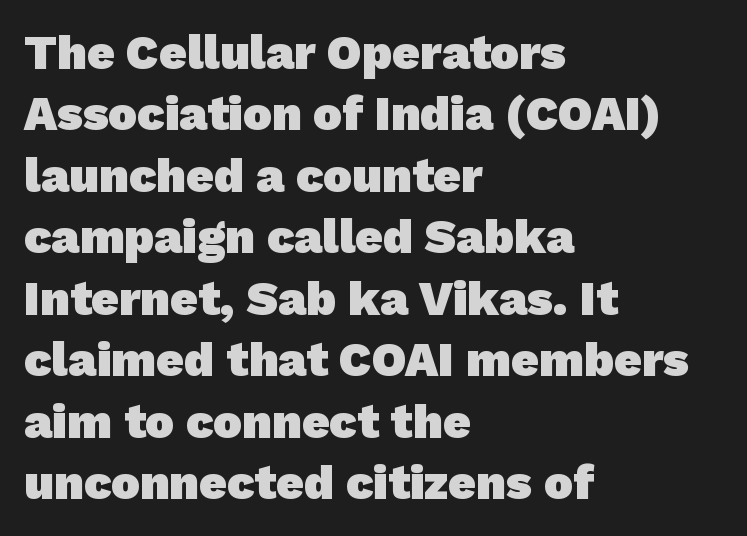
Q: Is the text bold? A: Yes.
Q: Is the typeface a serif or a sans-serif typeface? A: Sans-serif.
Q: Is the text underlined? A: No.
Q: How is the paragraph aligned? A: Left-aligned.
Q: Is the spacing between letters normal or unusually wide? A: Normal.
Q: Is the spacing between lines tight, normal or loose? A: Normal.
Q: Width (condensed, normal, or wide)? A: Normal.
Q: Stroke contrast? A: Low.
Q: x-height? A: Medium.
Q: Monospaced? A: No.
